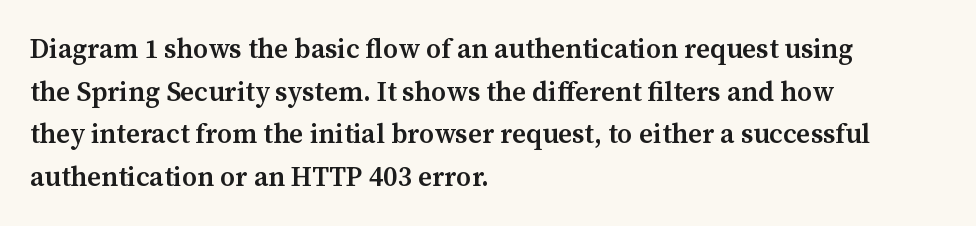
Q: Is the text bold? A: Semi-bold.
Q: Is the text italic (slanted)? A: No, it is upright.
Q: Is the text underlined? A: No.
Q: How is the paragraph aligned? A: Left-aligned.
Q: Is the spacing between letters normal or unusually wide? A: Normal.
Q: Is the spacing between lines tight, normal or loose? A: Normal.
